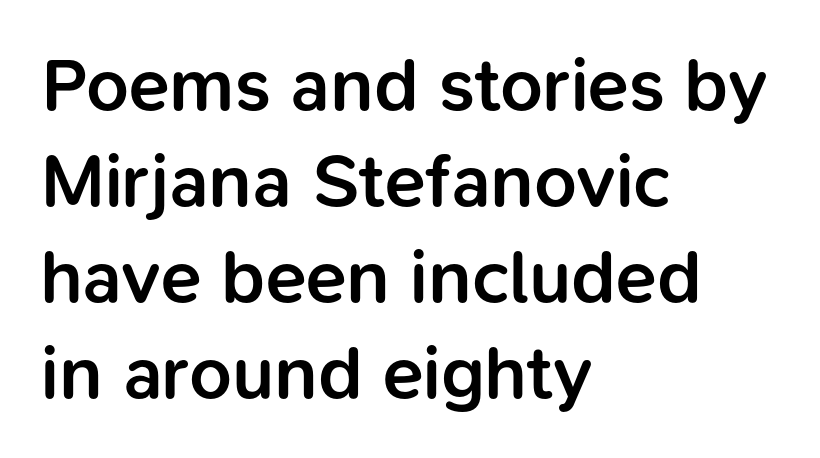
{"serif": "no", "italic": "no", "bold": "semi", "weight": "semibold", "width": "normal", "stroke_contrast": "low", "x_height": "medium", "monospaced": "no", "underline": "no", "align": "left", "line_spacing": "normal", "line_spacing_ratio": 1.28, "letter_spacing": "normal", "letter_spacing_em": 0.0, "glyph_px": 75}
